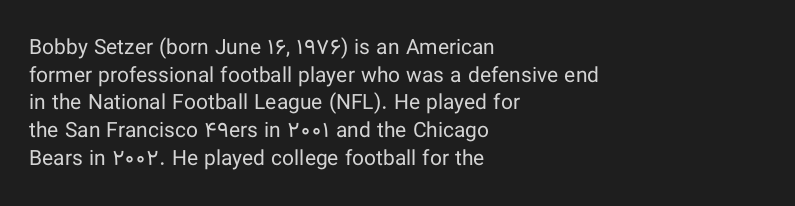
Every stem runs plumb, perpendicular to the baseline. Leftover space on each line is placed entirely after the last word. Check the space under the baseline: it is left empty. This reads as an unemphasized weight, regular at the heaviest. Caption: standard tracking, unaltered.
